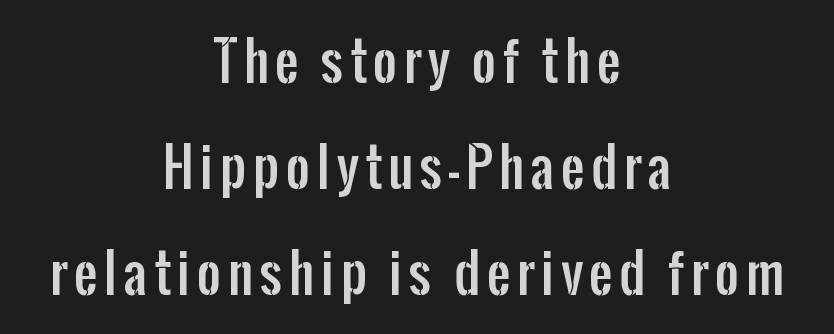
{"serif": "no", "italic": "no", "width": "condensed", "stroke_contrast": "low", "x_height": "medium", "monospaced": "no", "underline": "no", "align": "center", "line_spacing": "loose", "line_spacing_ratio": 2.04, "glyph_px": 52}
